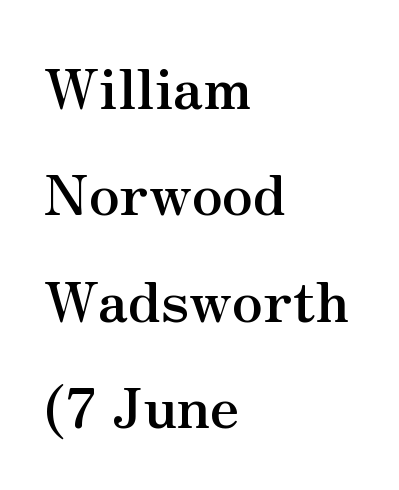
Q: Is the text bold? A: Yes.
Q: Is the text italic (slanted)? A: No, it is upright.
Q: Is the typeface a serif or a sans-serif typeface? A: Serif.
Q: Is the text underlined? A: No.
Q: How is the paragraph aligned? A: Left-aligned.
Q: Is the spacing between letters normal or unusually wide? A: Normal.
Q: Is the spacing between lines tight, normal or loose? A: Loose.
Q: Width (condensed, normal, or wide)? A: Normal.
Q: Stroke contrast? A: Medium.
Q: x-height? A: Small.
Q: Monospaced? A: No.
